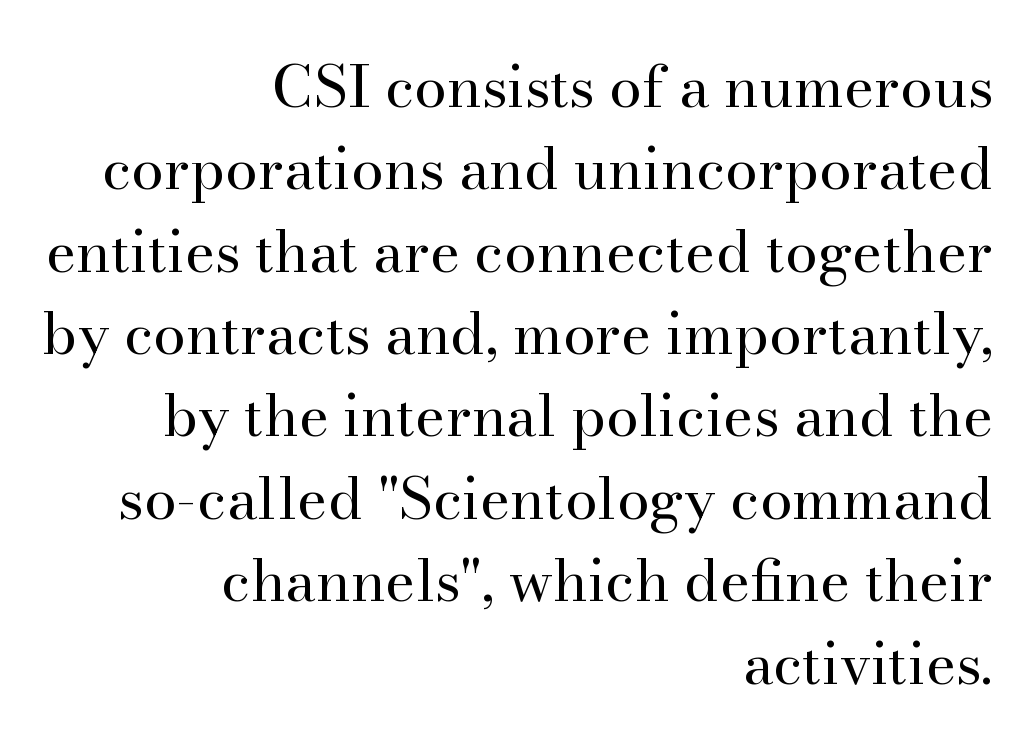
Every row of glyphs terminates at an identical x-position on the right. Do the letters lean? They stand straight. Words float on clear page, feet unadorned. There is no visible air inserted between adjacent glyphs. A serif font was chosen for this passage. These lines are rendered in a variable-pitch font.
